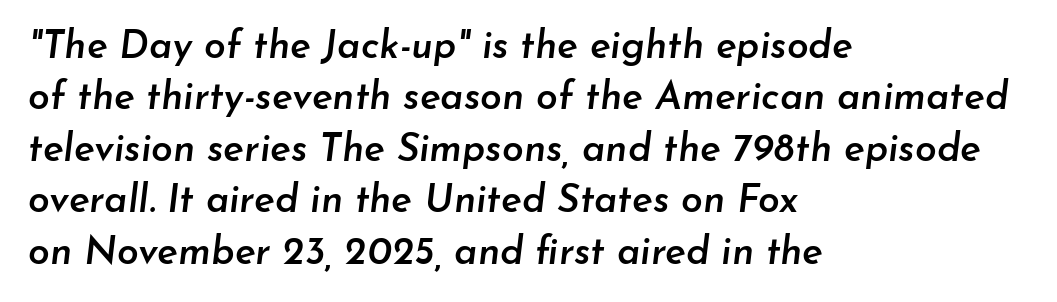
Line beginnings align vertically; line endings do not. Would a proofreader flag this as italicized? Yes. The glyphs have the mass of a demibold cut, below bold. The words here are not underlined. Students, note that the glyphs here touch the page at normal intervals.
